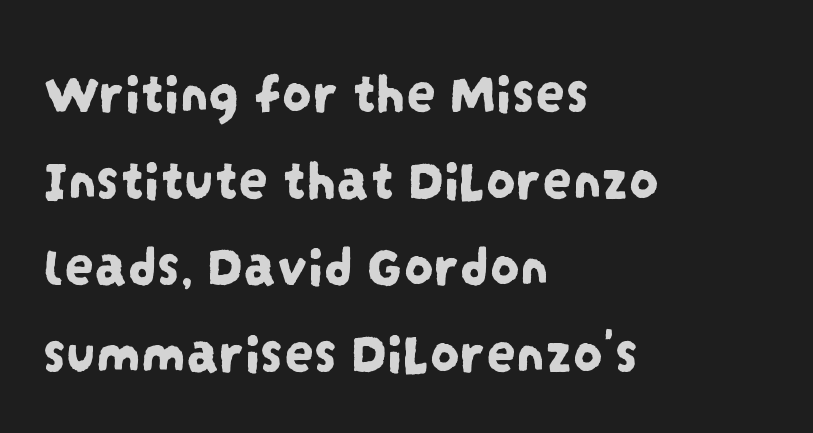
{"serif": "no", "width": "condensed", "stroke_contrast": "low", "x_height": "large", "monospaced": "no", "underline": "no", "align": "left", "line_spacing": "normal", "line_spacing_ratio": 1.47, "letter_spacing": "normal", "letter_spacing_em": 0.0, "glyph_px": 59}
